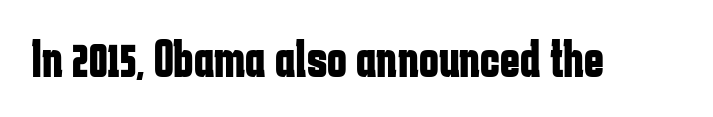
{"serif": "no", "italic": "no", "bold": "yes", "weight": "bold", "width": "condensed", "stroke_contrast": "low", "x_height": "medium", "monospaced": "no", "underline": "no", "letter_spacing": "normal", "letter_spacing_em": 0.0, "glyph_px": 53}
